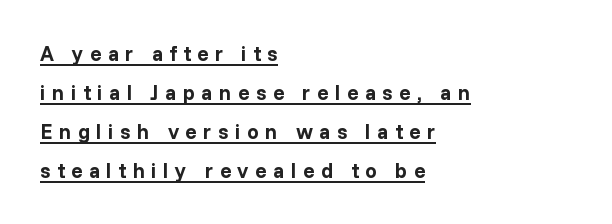
If you drew a ruler down the left edge, every line would touch it. The glyphs are accompanied by a horizontal stroke just below them. Loose tracking; the words dissolve into strings of separated letters. Rendered with straight, roman letterforms. Plenty of ink on the page — the face is bold.
